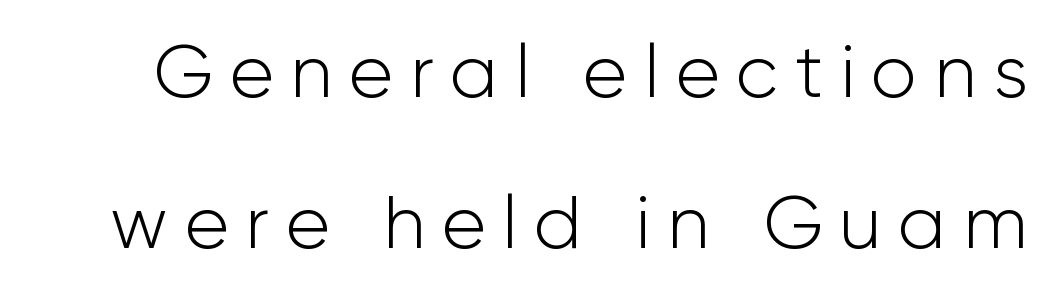
The image shows 75 px light sans-serif type, upright; set loose line spacing (2.02x), unusually wide letter spacing (+0.22 em), not underlined; low stroke contrast and a medium x-height.
